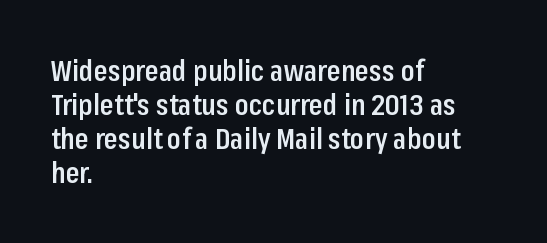
Q: Is the text bold? A: Semi-bold.
Q: Is the text italic (slanted)? A: No, it is upright.
Q: Is the typeface a serif or a sans-serif typeface? A: Sans-serif.
Q: Is the text underlined? A: No.
Q: How is the paragraph aligned? A: Left-aligned.
Q: Is the spacing between letters normal or unusually wide? A: Normal.
Q: Width (condensed, normal, or wide)? A: Condensed.
Q: Stroke contrast? A: Low.
Q: x-height? A: Medium.
Q: Monospaced? A: No.
